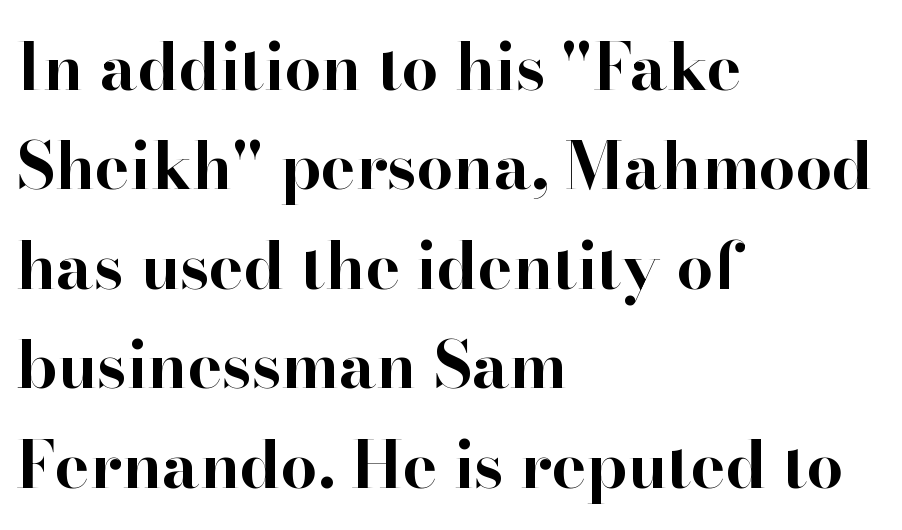
The image shows 65 px bold serif type, upright; set left-aligned, normal line spacing (1.53x), normal letter spacing, not underlined; high stroke contrast and a small x-height.
